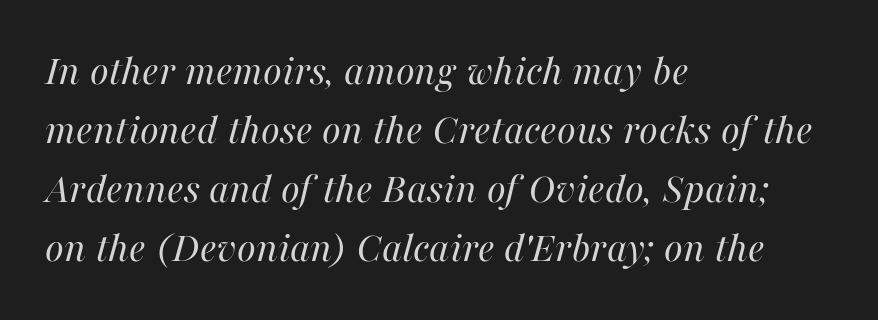
The image shows 43 px regular-weight type, italic (leaning right); set left-aligned, normal line spacing (1.37x), normal letter spacing, not underlined; high stroke contrast and a medium x-height.
